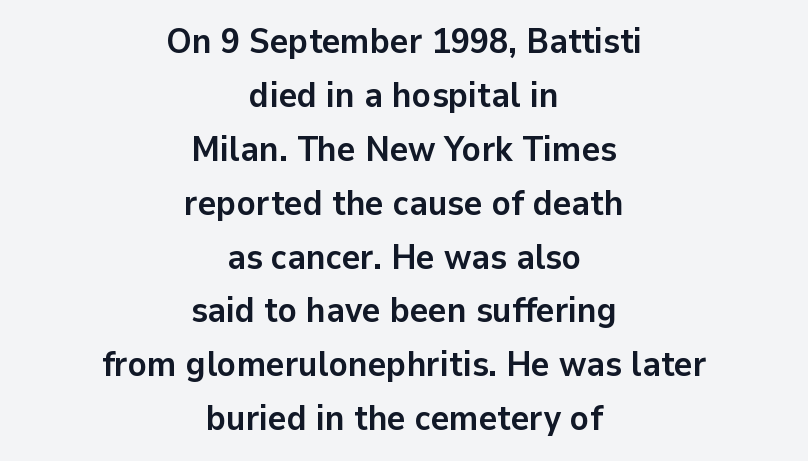
{"serif": "no", "italic": "no", "bold": "yes", "weight": "semibold", "width": "normal", "stroke_contrast": "low", "x_height": "medium", "monospaced": "no", "underline": "no", "align": "center", "line_spacing": "normal", "line_spacing_ratio": 1.54, "letter_spacing": "normal", "letter_spacing_em": 0.0, "glyph_px": 35}
